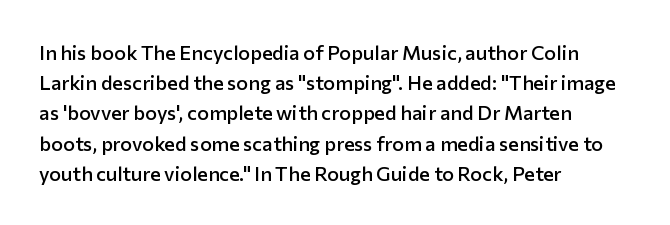
{"italic": "no", "bold": "semi", "underline": "no", "align": "left", "line_spacing": "normal", "line_spacing_ratio": 1.51, "letter_spacing": "normal", "letter_spacing_em": 0.0, "glyph_px": 20}
